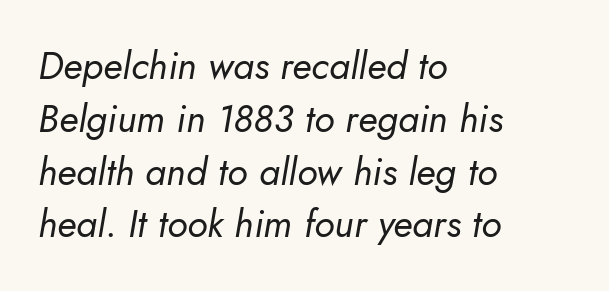
The image shows 38 px regular-weight type, italic (leaning right); set left-aligned, normal line spacing (1.39x), normal letter spacing, not underlined; low stroke contrast and a small x-height.
